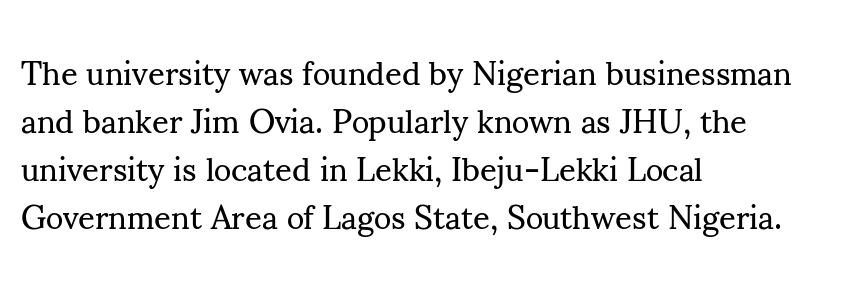
Visually the block forms a straight wall on the left and a jagged coastline on the right. I'd call this a serif setting — the letters wear small feet. This sample keeps an unexceptional amount of space between lines. Bare-footed words on every line.
